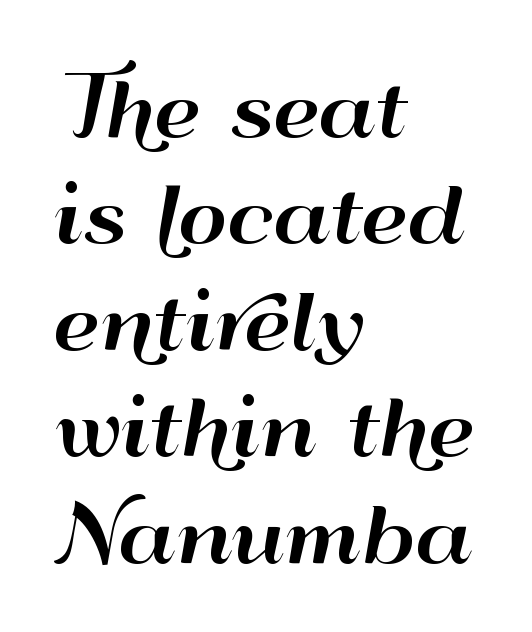
The paragraph shown leans on its left margin. A sans-serif font was chosen for this passage. What's the leading like? Ordinary, nothing unusual.
